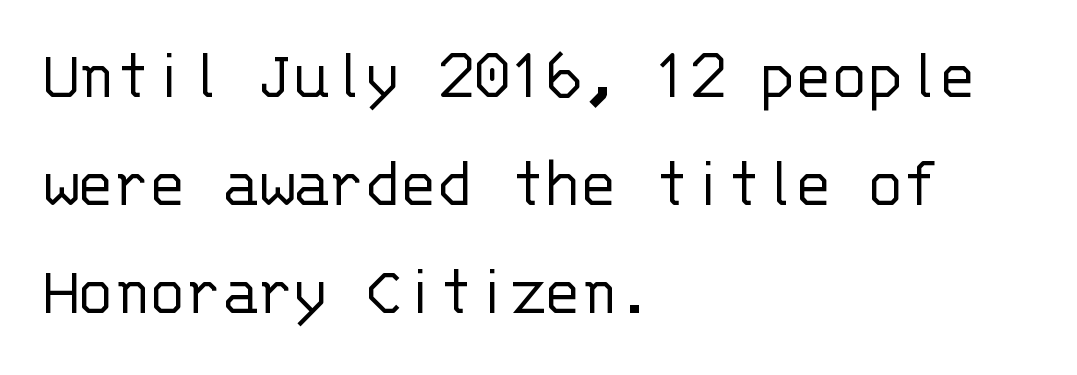
Q: Is the text bold? A: No.
Q: Is the text italic (slanted)? A: No, it is upright.
Q: Is the typeface a serif or a sans-serif typeface? A: Sans-serif.
Q: Is the text underlined? A: No.
Q: How is the paragraph aligned? A: Left-aligned.
Q: Is the spacing between letters normal or unusually wide? A: Normal.
Q: Is the spacing between lines tight, normal or loose? A: Normal.
Q: Width (condensed, normal, or wide)? A: Normal.
Q: Stroke contrast? A: Low.
Q: x-height? A: Large.
Q: Monospaced? A: Yes.
